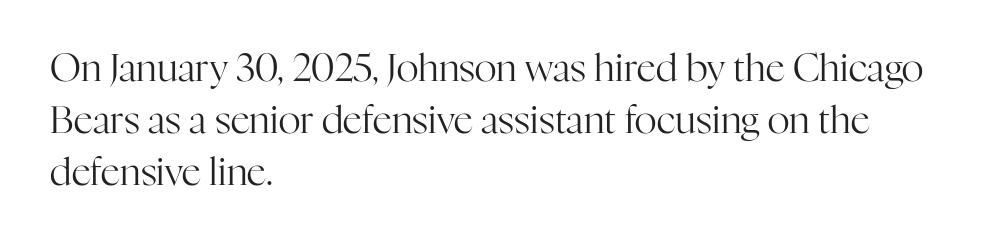
The image shows 38 px regular-weight serif type, upright; set left-aligned, normal line spacing (1.37x), normal letter spacing, not underlined; high stroke contrast and a medium x-height.
